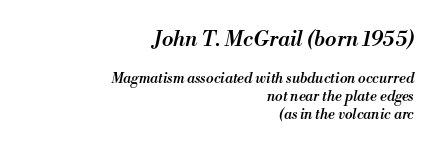
Type without underlining. The text block is weighted toward the right margin, trailing off unevenly leftward. Emphasis-style slanted type is in use. The typesetting leans somewhat heavy: a semibold. The rows are spaced the way most documents space them. The face used here appears at its bigger size in the upper chunk.
